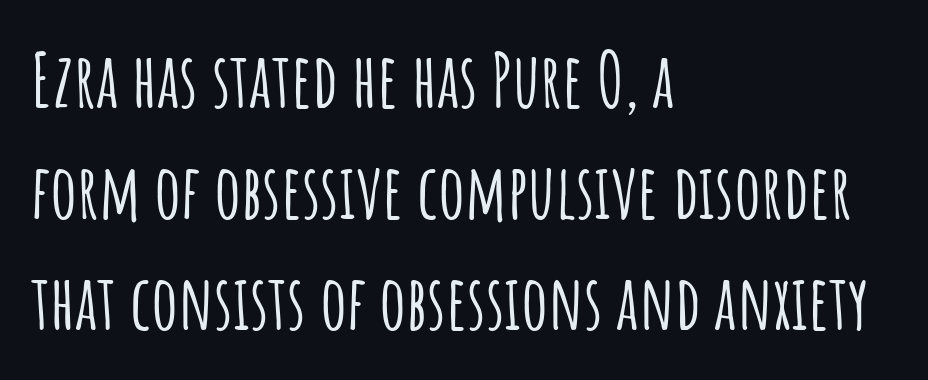
{"serif": "no", "italic": "no", "width": "condensed", "stroke_contrast": "low", "x_height": "large", "monospaced": "no", "underline": "no", "align": "left", "line_spacing": "normal", "line_spacing_ratio": 1.48, "letter_spacing": "normal", "letter_spacing_em": 0.0, "glyph_px": 75}
